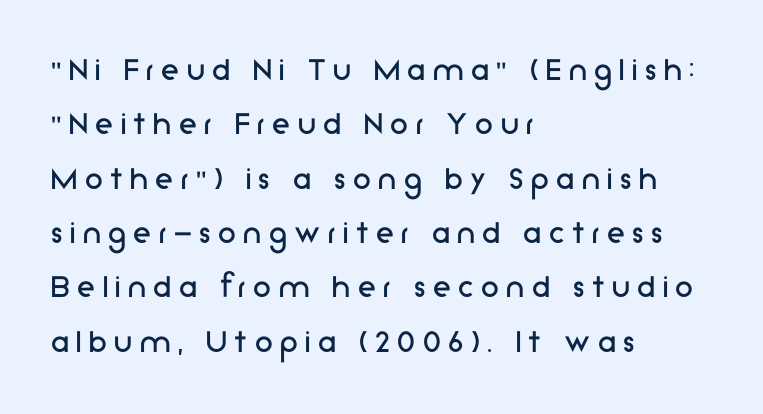
{"serif": "no", "italic": "no", "bold": "no", "weight": "regular", "width": "normal", "stroke_contrast": "low", "x_height": "medium", "monospaced": "no", "underline": "no", "align": "left", "line_spacing": "normal", "line_spacing_ratio": 1.51, "letter_spacing": "wide", "letter_spacing_em": 0.21, "glyph_px": 36}
